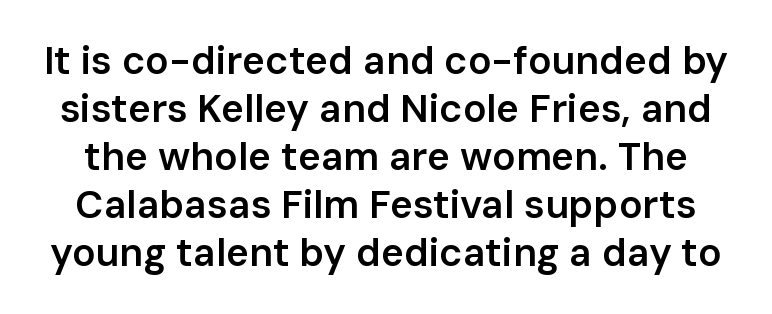
{"serif": "no", "italic": "no", "bold": "semi", "weight": "semibold", "width": "normal", "stroke_contrast": "low", "x_height": "medium", "monospaced": "no", "underline": "no", "line_spacing_ratio": 1.23, "letter_spacing": "normal", "letter_spacing_em": 0.0, "glyph_px": 39}
